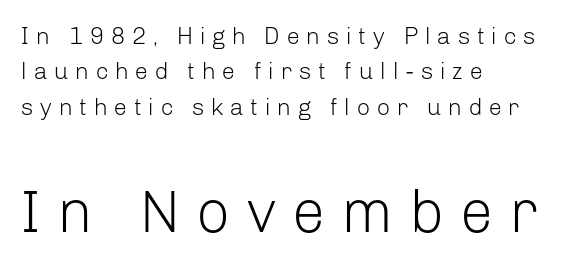
The image shows 60 px light sans-serif type, upright; set left-aligned, normal line spacing (1.47x), unusually wide letter spacing (+0.26 em), not underlined; the second (bottom) block is 2.5x larger; low stroke contrast and a medium x-height.
